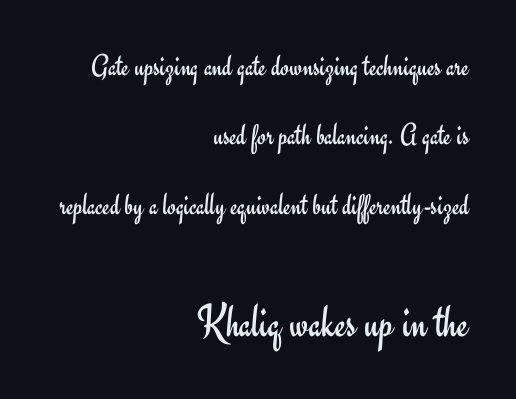
Compared with typical body copy, the letter spacing here is the same. Type size steps up from the first block to the second. Varying glyph widths throughout — classic text-font behaviour. The characters are drawn with everyday or finer stroke widths. Line ends are locked; line starts wander.
